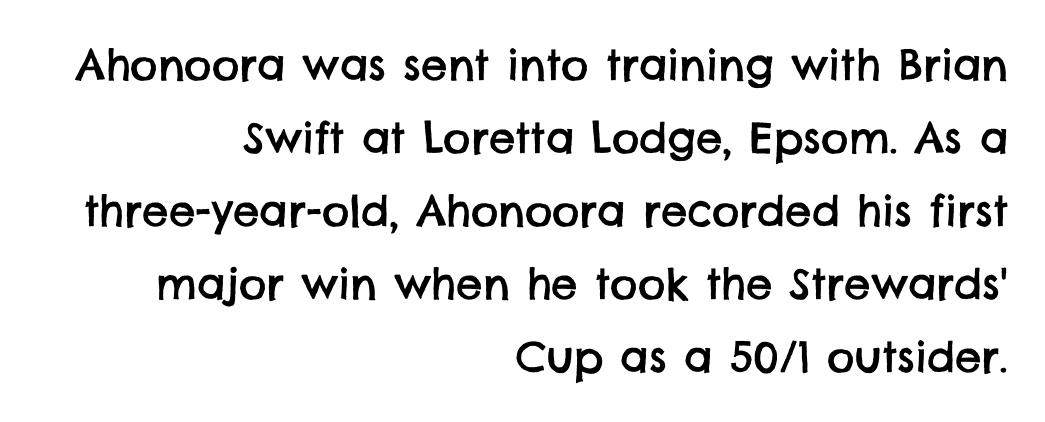
Q: Is the typeface a serif or a sans-serif typeface? A: Sans-serif.
Q: Is the text underlined? A: No.
Q: How is the paragraph aligned? A: Right-aligned.
Q: Is the spacing between letters normal or unusually wide? A: Normal.
Q: Width (condensed, normal, or wide)? A: Normal.
Q: Stroke contrast? A: Low.
Q: x-height? A: Large.
Q: Monospaced? A: No.
